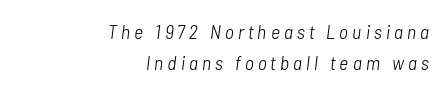
{"italic": "yes", "lean": "right", "slant_degrees": 7, "bold": "no", "underline": "no", "align": "right", "line_spacing": "normal", "line_spacing_ratio": 1.55, "letter_spacing": "wide", "letter_spacing_em": 0.21, "glyph_px": 20}
